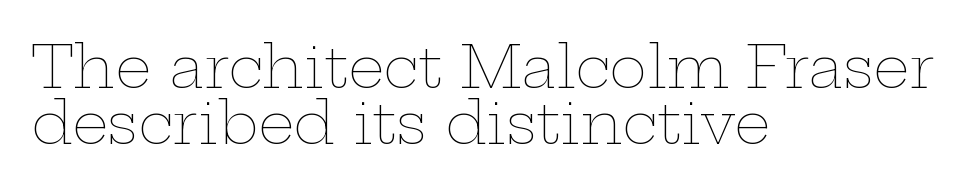
{"italic": "no", "bold": "no", "weight": "thin", "width": "wide", "stroke_contrast": "low", "x_height": "medium", "monospaced": "no", "underline": "no", "align": "left", "line_spacing": "tight", "line_spacing_ratio": 0.99, "letter_spacing": "normal", "letter_spacing_em": 0.0, "glyph_px": 57}
